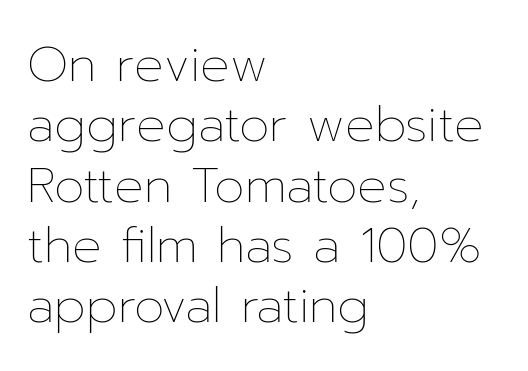
{"italic": "no", "bold": "no", "weight": "thin", "width": "normal", "stroke_contrast": "low", "x_height": "medium", "monospaced": "no", "underline": "no", "align": "left", "line_spacing_ratio": 1.23, "letter_spacing": "normal", "letter_spacing_em": 0.0, "glyph_px": 49}
